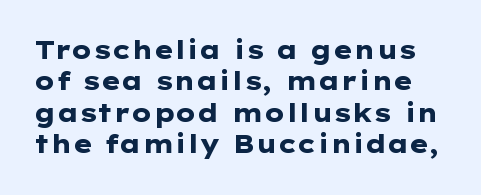
{"italic": "no", "bold": "yes", "underline": "no", "line_spacing": "normal", "line_spacing_ratio": 1.26, "letter_spacing": "normal", "letter_spacing_em": 0.0, "glyph_px": 25}
